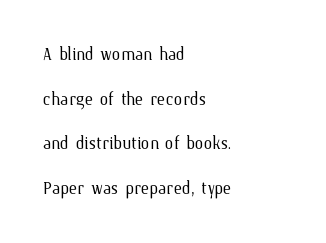
The image shows 22 px text type, upright; set left-aligned, loose line spacing (2.03x), normal letter spacing, not underlined.
